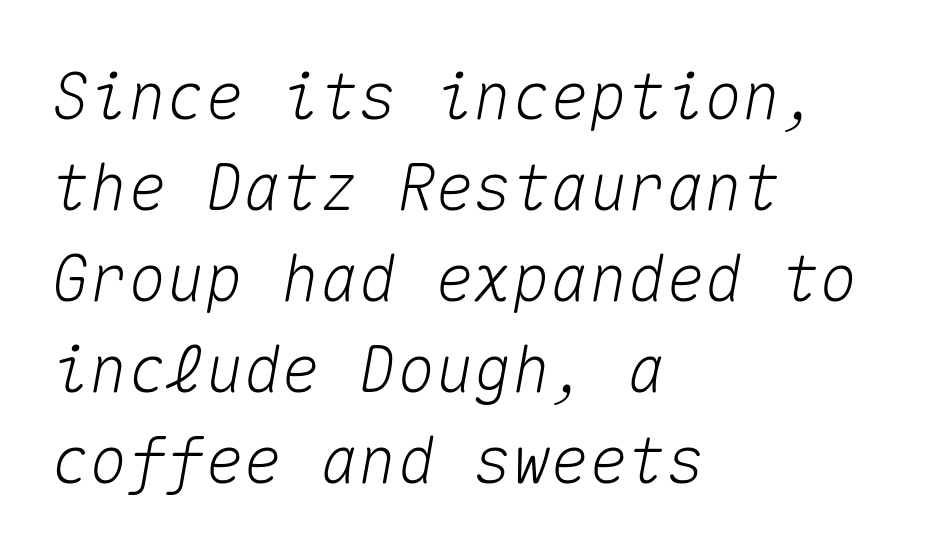
Vertically, the passage feels balanced, rows spaced as you'd expect. Students, note that the glyphs here touch the page at normal intervals. Each line starts at the same left margin while the right side varies. Plain, unruled lines of type.
